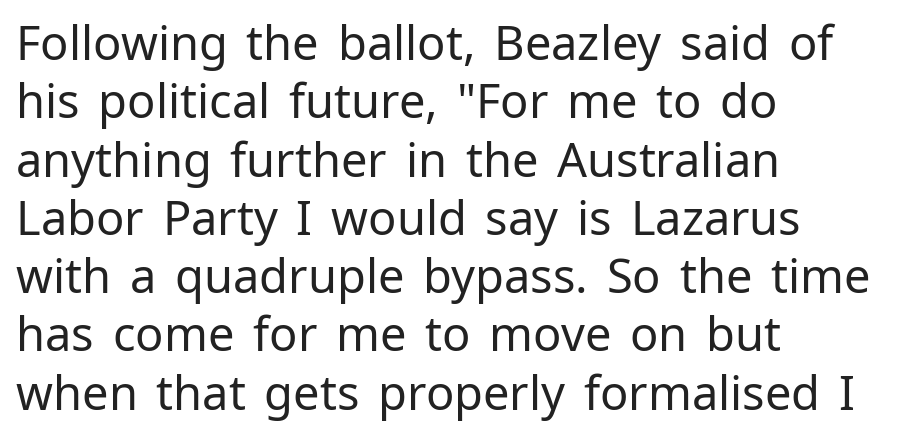
{"serif": "no", "italic": "no", "bold": "no", "weight": "regular", "width": "normal", "stroke_contrast": "low", "x_height": "medium", "monospaced": "no", "underline": "no", "align": "left", "line_spacing_ratio": 1.24, "letter_spacing": "normal", "letter_spacing_em": 0.0, "glyph_px": 47}
